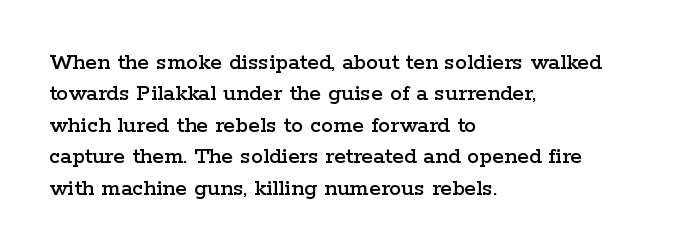
{"italic": "no", "underline": "no", "align": "left", "line_spacing": "normal", "line_spacing_ratio": 1.31, "letter_spacing": "normal", "letter_spacing_em": 0.0, "glyph_px": 24}
